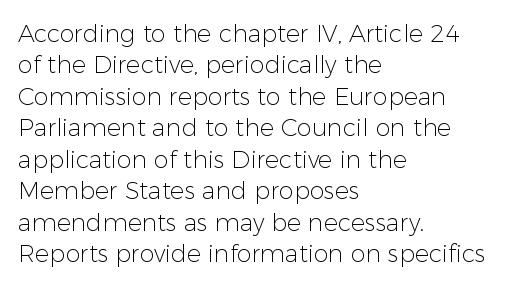
Q: Is the text bold? A: No.
Q: Is the text italic (slanted)? A: No, it is upright.
Q: Is the text underlined? A: No.
Q: How is the paragraph aligned? A: Left-aligned.
Q: Is the spacing between letters normal or unusually wide? A: Normal.
Q: Is the spacing between lines tight, normal or loose? A: Normal.
